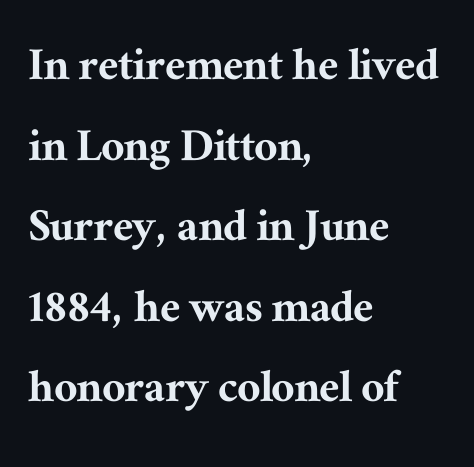
The image shows 51 px serif type, upright; set left-aligned, normal line spacing (1.58x), normal letter spacing, not underlined; medium stroke contrast and a medium x-height.
